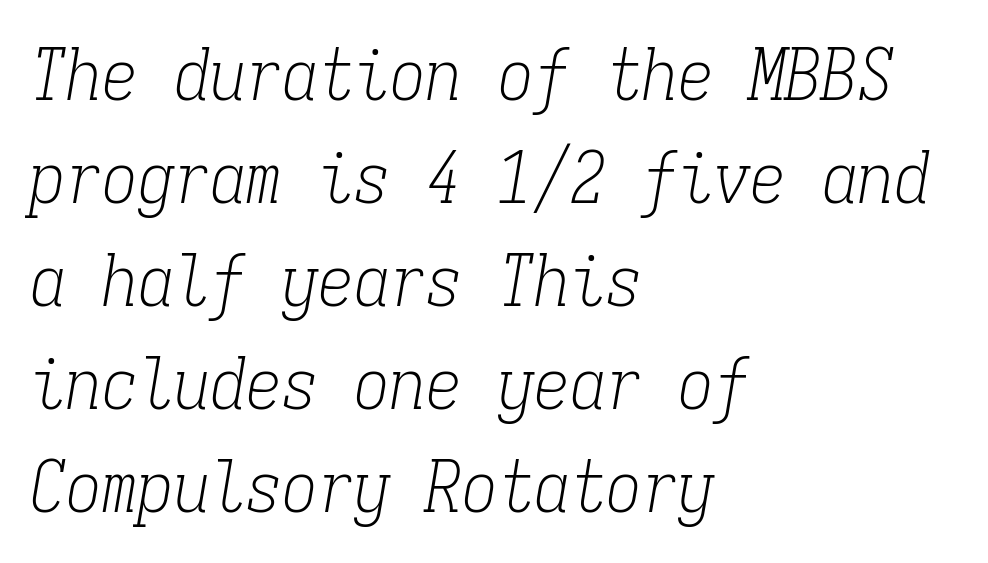
The image shows 72 px light, condensed serif type, italic (leaning right), monospaced; set left-aligned, normal line spacing (1.43x), normal letter spacing, not underlined; low stroke contrast and a medium x-height.
